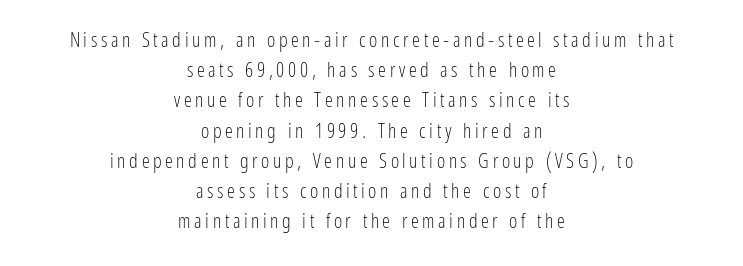
Is the type heavy? It reads as light-to-regular instead. Anything drawn beneath the words? Only blank space. If you measured baseline to baseline, you'd find a middling distance. Leftover space on each line is divided equally before and after the words.
